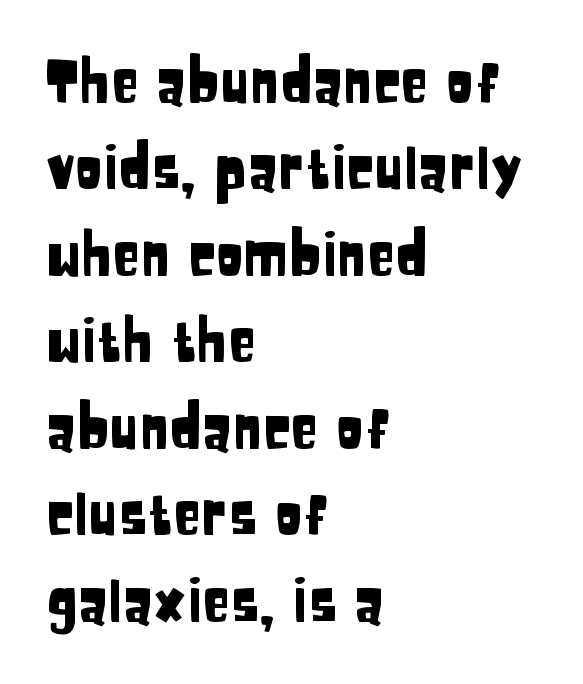
{"serif": "no", "italic": "no", "width": "condensed", "stroke_contrast": "low", "x_height": "large", "monospaced": "no", "underline": "no", "align": "left", "line_spacing": "normal", "line_spacing_ratio": 1.49, "letter_spacing": "normal", "letter_spacing_em": 0.0, "glyph_px": 58}
